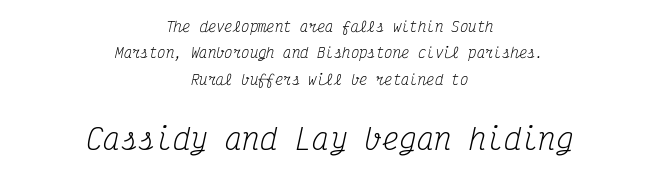
The image shows 29 px regular-weight, condensed serif type, italic (leaning right), monospaced; set centered, line spacing 1.88x, normal letter spacing, not underlined; the second (bottom) block is 2.07x larger; medium stroke contrast and a medium x-height.
